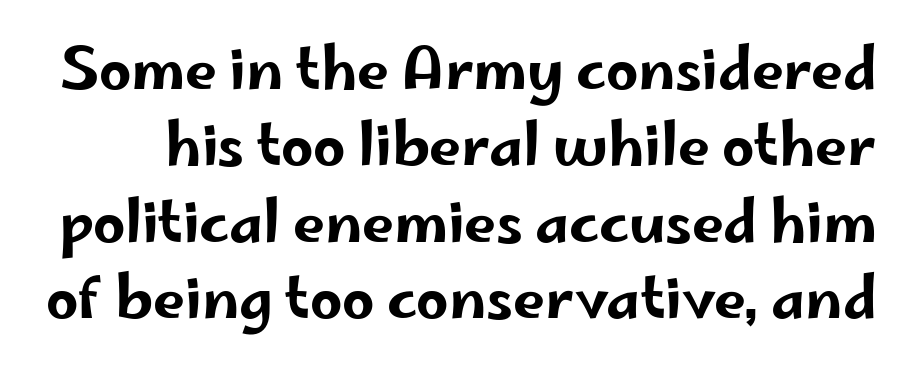
{"serif": "no", "italic": "no", "width": "wide", "stroke_contrast": "low", "x_height": "small", "monospaced": "no", "underline": "no", "line_spacing": "normal", "line_spacing_ratio": 1.34, "letter_spacing": "normal", "letter_spacing_em": 0.0, "glyph_px": 57}
